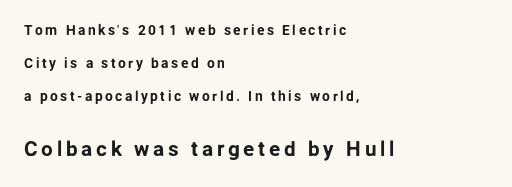
A student would call this left alignment; a typographer would say flush left, rag right. Vertical strokes here are truly vertical. Character size in the trailing block exceeds that of the leading block. The passage shown is not underscored anywhere. Interline gaps are noticeably wide in this sample.
